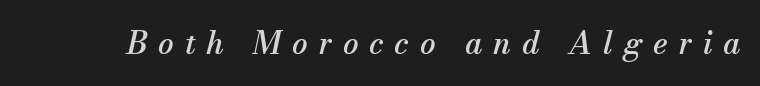
The image shows 31 px serif type, italic (leaning right); set unusually wide letter spacing (+0.35 em), not underlined; medium stroke contrast and a small x-height.
